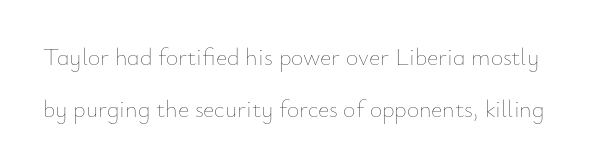
The image shows 24 px text type, upright; set loose line spacing (2.15x), normal letter spacing, not underlined.
